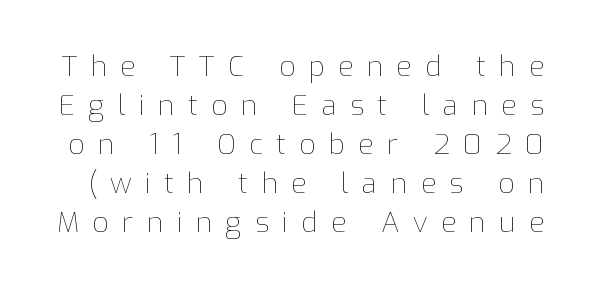
Q: Is the text bold? A: No.
Q: Is the text italic (slanted)? A: No, it is upright.
Q: Is the text underlined? A: No.
Q: Is the spacing between letters normal or unusually wide? A: Unusually wide.
Q: Is the spacing between lines tight, normal or loose? A: Normal.
Q: Width (condensed, normal, or wide)? A: Normal.
Q: Stroke contrast? A: Low.
Q: x-height? A: Medium.
Q: Monospaced? A: No.
